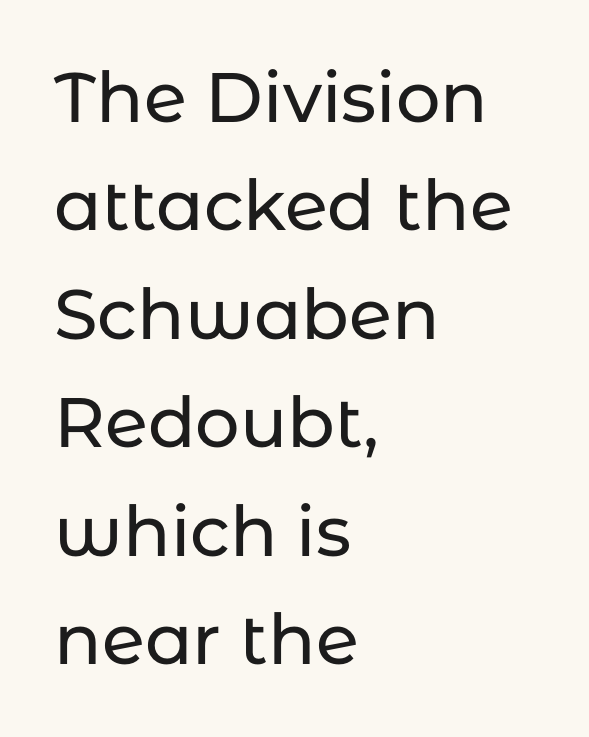
Posture: upright roman. The letterforms sit shoulder to shoulder at normal distance. Looks like regular typesetting: each glyph gets only the width it needs. Honestly, there is no underline to notice here at all.
